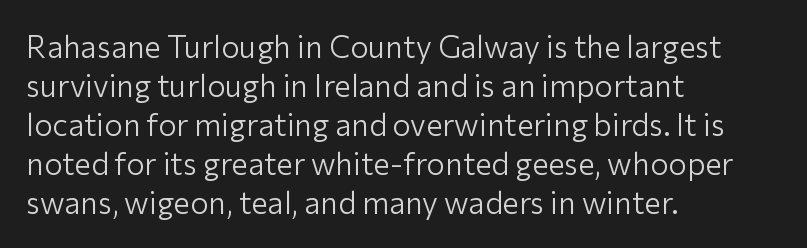
{"serif": "no", "italic": "no", "bold": "no", "weight": "light", "width": "normal", "stroke_contrast": "low", "x_height": "medium", "monospaced": "no", "underline": "no", "align": "left", "line_spacing": "normal", "line_spacing_ratio": 1.26, "letter_spacing": "normal", "letter_spacing_em": 0.0, "glyph_px": 31}
